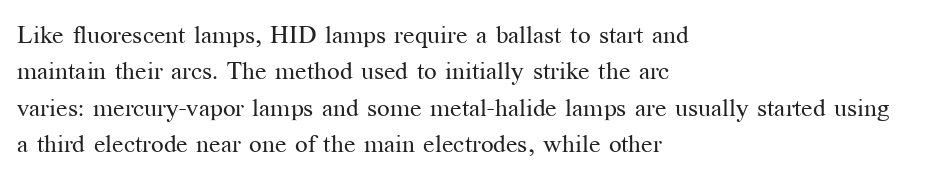
The image shows 25 px text type, upright; set left-aligned, normal line spacing (1.46x), normal letter spacing, not underlined.
